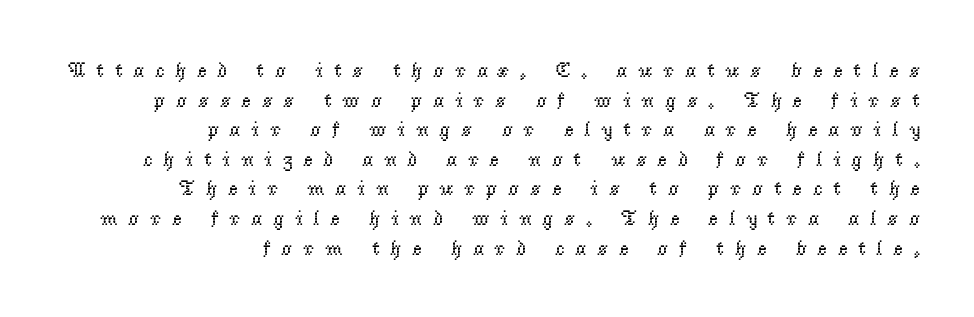
{"italic": "no", "bold": "no", "underline": "no", "align": "right", "line_spacing": "normal", "line_spacing_ratio": 1.41, "letter_spacing": "wide", "letter_spacing_em": 0.5, "glyph_px": 21}
